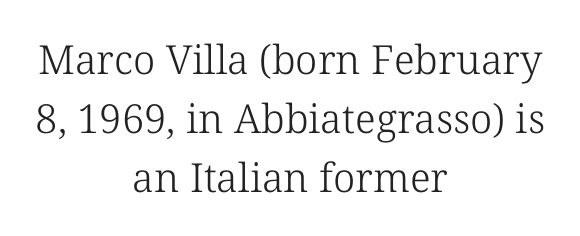
{"serif": "yes", "italic": "no", "bold": "no", "weight": "light", "width": "normal", "stroke_contrast": "low", "x_height": "medium", "monospaced": "no", "underline": "no", "align": "center", "line_spacing": "normal", "line_spacing_ratio": 1.48, "letter_spacing": "normal", "letter_spacing_em": 0.0, "glyph_px": 40}
